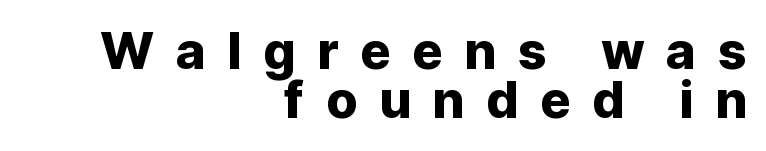
Bare-footed words on every line. This is roman type, the default non-slanted kind. Someone cranked the tracking dial way up on this one. The line-height multiplier appears low, near solid setting. This sample has the flowing, uneven cadence of proportional lettering. Stroke terminals: plain, sans-serif.
